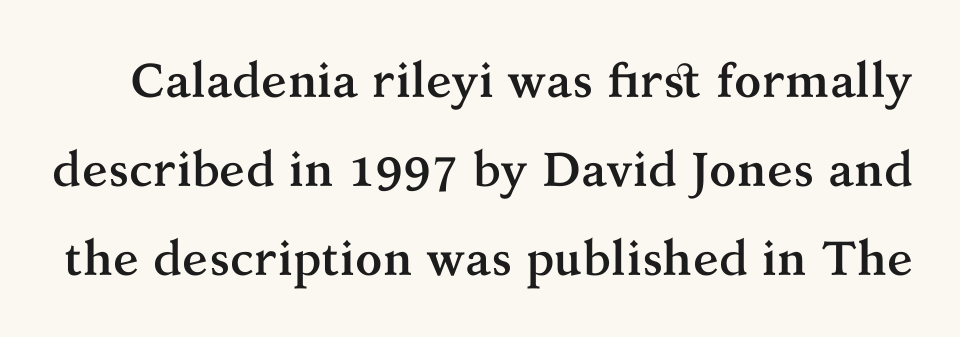
{"serif": "yes", "italic": "no", "bold": "yes", "weight": "semibold", "width": "normal", "stroke_contrast": "medium", "x_height": "medium", "monospaced": "no", "underline": "no", "line_spacing_ratio": 1.85, "letter_spacing": "normal", "letter_spacing_em": 0.0, "glyph_px": 48}
